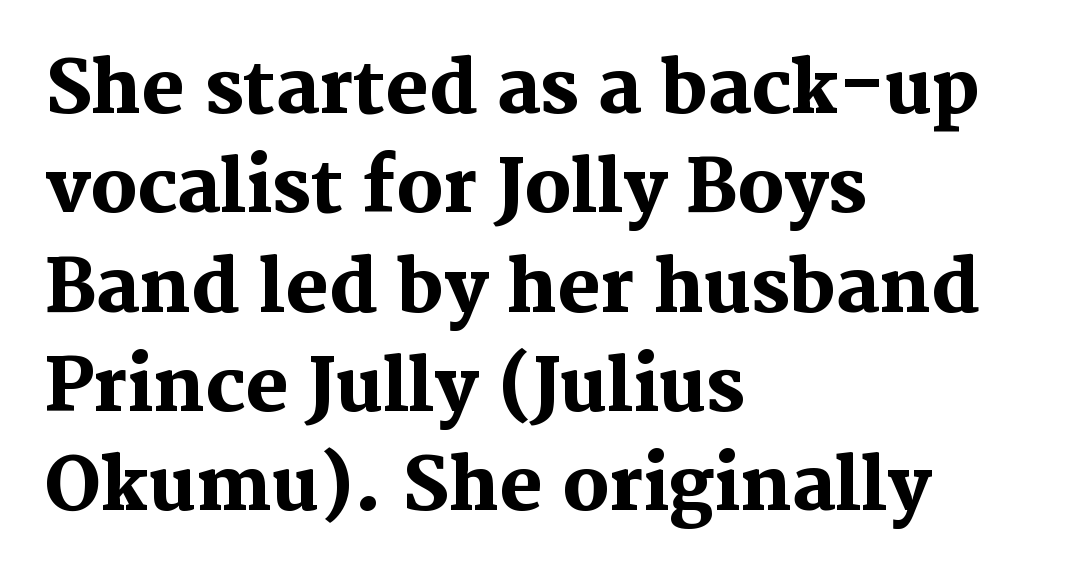
The image shows 72 px heavy serif type, upright; set left-aligned, normal line spacing (1.38x), normal letter spacing, not underlined; medium stroke contrast and a medium x-height.
